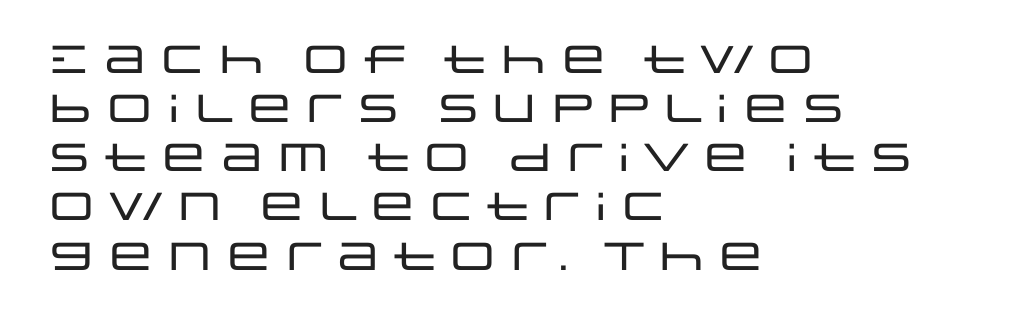
The image shows 39 px wide sans-serif type, upright; set left-aligned, normal line spacing (1.26x), normal letter spacing, not underlined; low stroke contrast and a large x-height.
